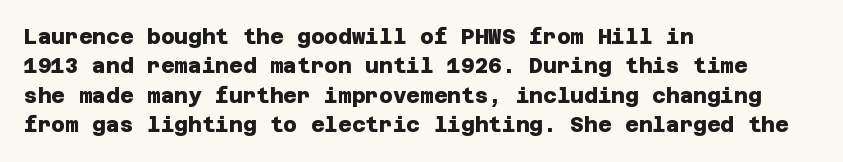
The image shows 21 px bold type; set left-aligned, normal line spacing (1.4x), normal letter spacing, not underlined.
